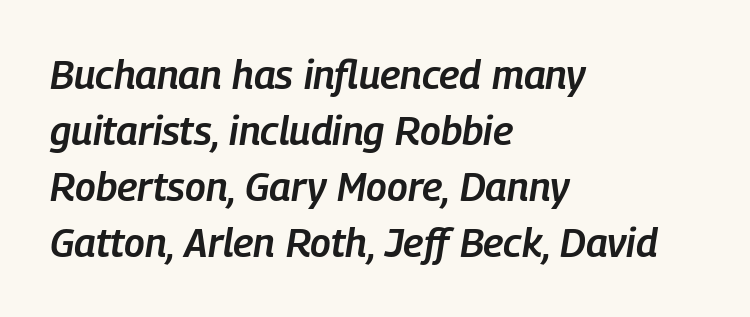
Q: Is the text bold? A: Semi-bold.
Q: Is the text italic (slanted)? A: Yes, it leans right by about 9 degrees.
Q: Is the text underlined? A: No.
Q: How is the paragraph aligned? A: Left-aligned.
Q: Is the spacing between letters normal or unusually wide? A: Normal.
Q: Is the spacing between lines tight, normal or loose? A: Normal.
Q: Width (condensed, normal, or wide)? A: Condensed.
Q: Stroke contrast? A: Low.
Q: x-height? A: Medium.
Q: Monospaced? A: No.
